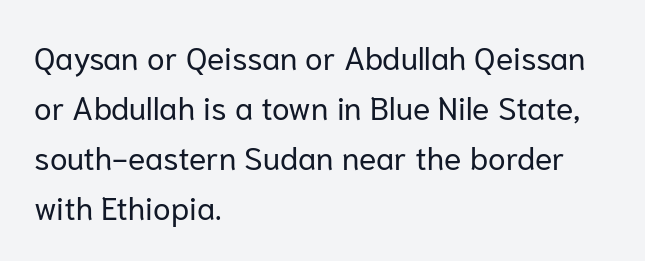
Q: Is the text bold? A: No.
Q: Is the text italic (slanted)? A: No, it is upright.
Q: Is the typeface a serif or a sans-serif typeface? A: Sans-serif.
Q: Is the text underlined? A: No.
Q: How is the paragraph aligned? A: Left-aligned.
Q: Is the spacing between letters normal or unusually wide? A: Normal.
Q: Is the spacing between lines tight, normal or loose? A: Normal.
Q: Width (condensed, normal, or wide)? A: Normal.
Q: Stroke contrast? A: Low.
Q: x-height? A: Medium.
Q: Monospaced? A: No.
